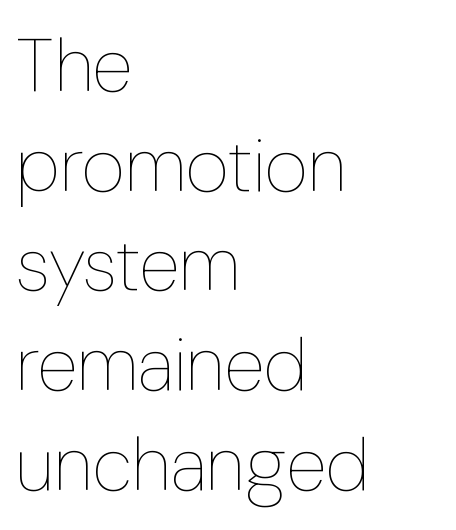
This is the regular roman posture of the typeface. The face used here is proportionally spaced, like ordinary book or web type. The typesetting does not lean heavy: it is not bold. Layout note: lines flush left. Default kerning and tracking; the words read as compact shapes.
